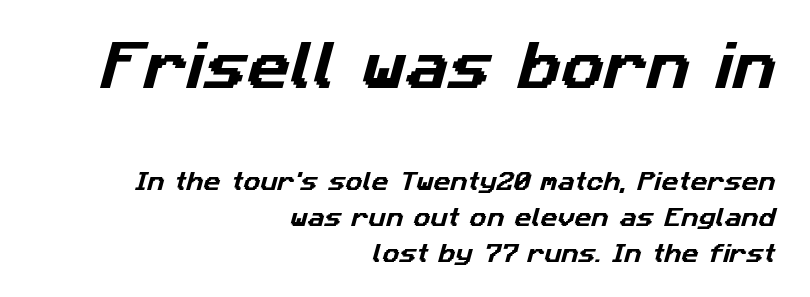
The block sitting higher on the canvas is the one with enlarged characters. The designer went with a sans here, leaving each stem footless. The zone under the glyphs is completely vacant. Here the glyphs are tracked normally, forming tight word shapes.
